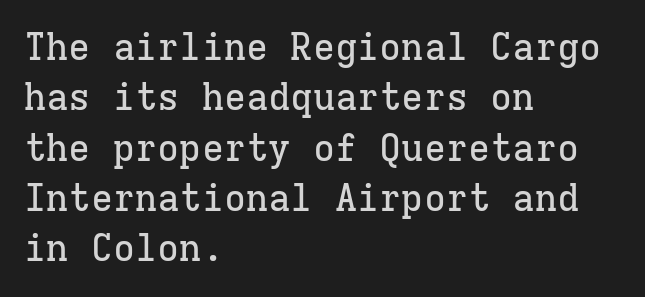
The image shows 37 px serif type, upright, monospaced; set left-aligned, normal line spacing (1.36x), normal letter spacing, not underlined; low stroke contrast and a medium x-height.
